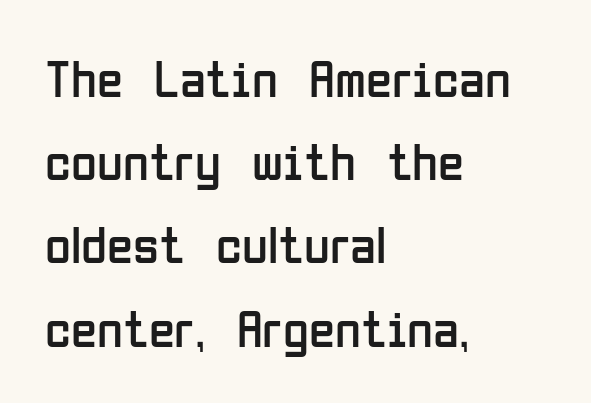
Q: Is the text bold? A: No.
Q: Is the text italic (slanted)? A: No, it is upright.
Q: Is the typeface a serif or a sans-serif typeface? A: Sans-serif.
Q: Is the text underlined? A: No.
Q: How is the paragraph aligned? A: Left-aligned.
Q: Is the spacing between letters normal or unusually wide? A: Normal.
Q: Is the spacing between lines tight, normal or loose? A: Normal.
Q: Width (condensed, normal, or wide)? A: Condensed.
Q: Stroke contrast? A: Low.
Q: x-height? A: Medium.
Q: Monospaced? A: No.
